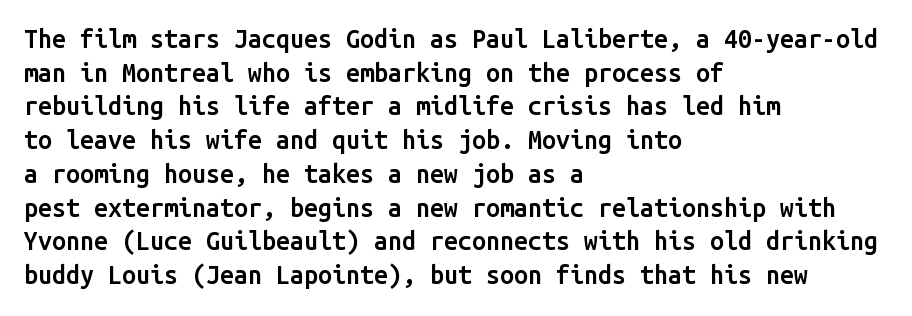
Q: Is the text bold? A: Semi-bold.
Q: Is the text italic (slanted)? A: No, it is upright.
Q: Is the text underlined? A: No.
Q: How is the paragraph aligned? A: Left-aligned.
Q: Is the spacing between letters normal or unusually wide? A: Normal.
Q: Is the spacing between lines tight, normal or loose? A: Normal.
